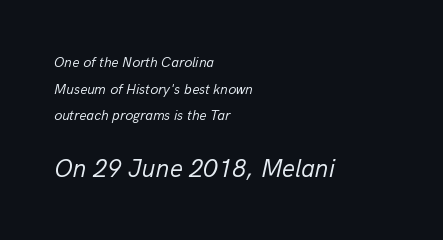
The image shows 25 px text type, italic (leaning right); set left-aligned, loose line spacing (1.91x), normal letter spacing, not underlined; the second (bottom) block is 1.79x larger.
